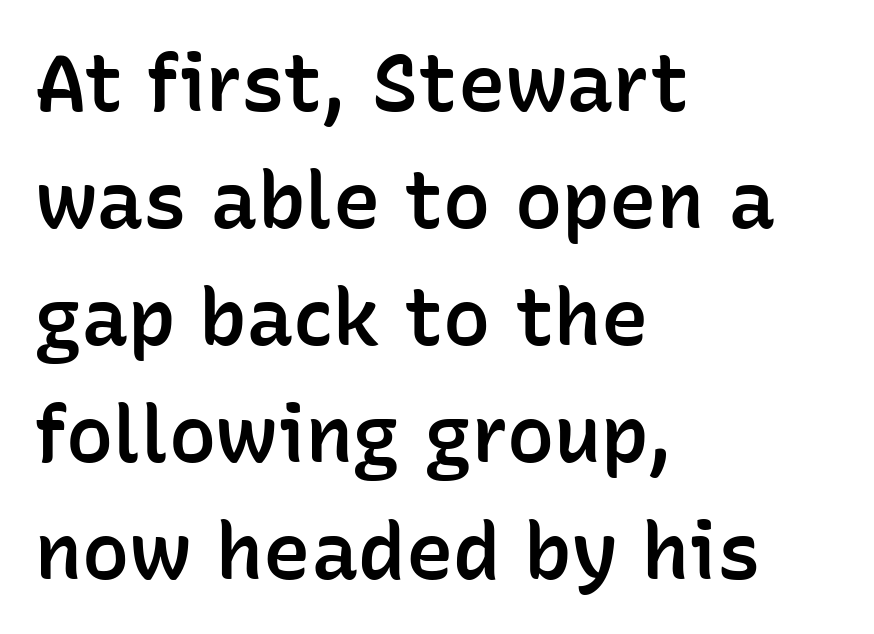
Q: Is the text bold? A: Semi-bold.
Q: Is the text italic (slanted)? A: No, it is upright.
Q: Is the typeface a serif or a sans-serif typeface? A: Sans-serif.
Q: Is the text underlined? A: No.
Q: How is the paragraph aligned? A: Left-aligned.
Q: Is the spacing between letters normal or unusually wide? A: Normal.
Q: Is the spacing between lines tight, normal or loose? A: Normal.
Q: Width (condensed, normal, or wide)? A: Normal.
Q: Stroke contrast? A: Low.
Q: x-height? A: Medium.
Q: Monospaced? A: No.
